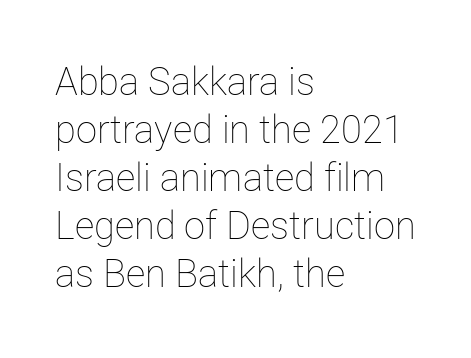
The image shows 38 px thin type, upright; set left-aligned, normal line spacing (1.26x), normal letter spacing, not underlined; low stroke contrast and a medium x-height.
